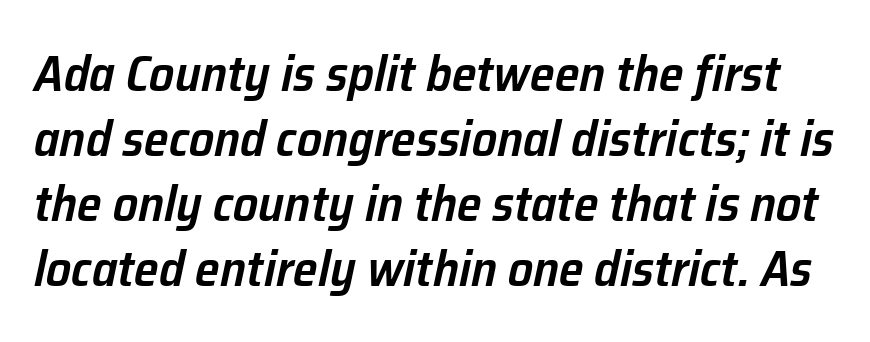
Q: Is the text bold? A: Semi-bold.
Q: Is the text italic (slanted)? A: Yes, it leans right by about 12 degrees.
Q: Is the text underlined? A: No.
Q: Is the spacing between letters normal or unusually wide? A: Normal.
Q: Is the spacing between lines tight, normal or loose? A: Normal.
Q: Width (condensed, normal, or wide)? A: Normal.
Q: Stroke contrast? A: Low.
Q: x-height? A: Medium.
Q: Monospaced? A: No.
